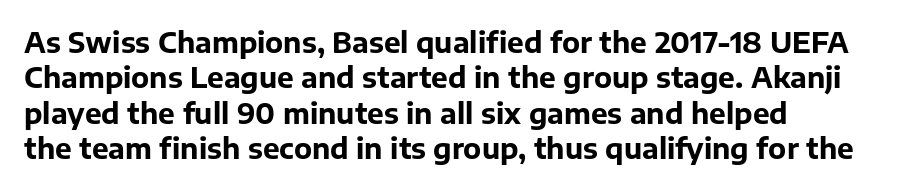
The image shows 28 px bold sans-serif type, upright; set left-aligned, normal line spacing (1.26x), normal letter spacing, not underlined; low stroke contrast and a medium x-height.
